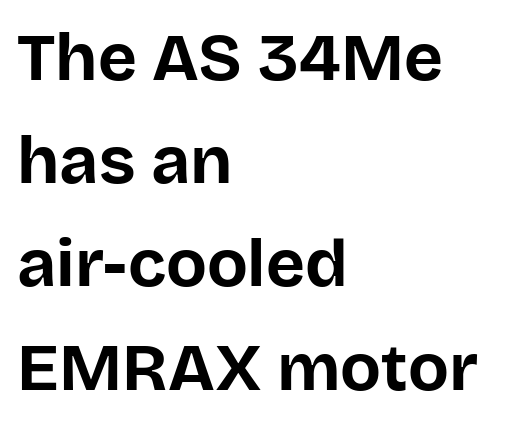
The letters sit at their default tracking, neither squeezed nor spread. When letters stand straight like this, we call the style roman or upright. The strokes are fattened all the way to bold. Horizontal bands of white between lines are of average thickness. Examine the stroke ends and you'll find no serifs. This rendering features lettering with no underline.
